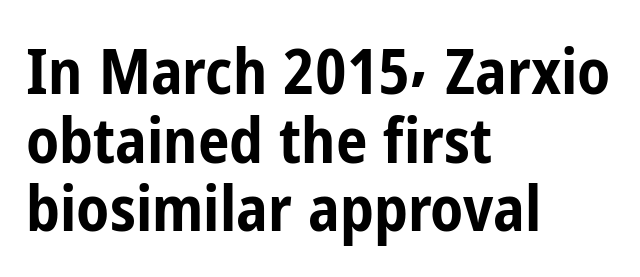
{"serif": "no", "italic": "no", "bold": "yes", "weight": "bold", "width": "condensed", "stroke_contrast": "low", "x_height": "medium", "monospaced": "no", "underline": "no", "align": "left", "line_spacing": "tight", "line_spacing_ratio": 1.09, "letter_spacing": "normal", "letter_spacing_em": 0.0, "glyph_px": 63}
